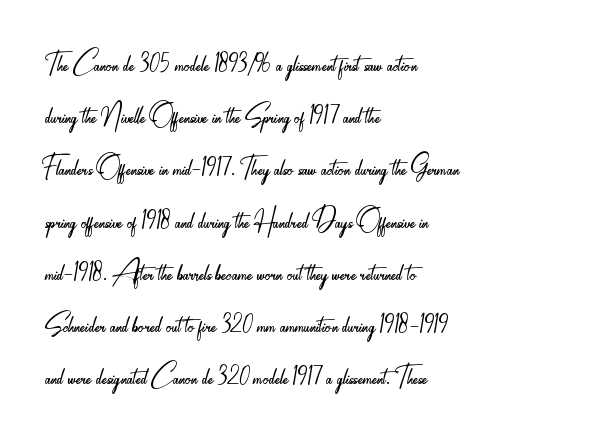
{"serif": "no", "bold": "no", "weight": "light", "width": "condensed", "stroke_contrast": "low", "x_height": "small", "monospaced": "no", "underline": "no", "align": "left", "line_spacing": "normal", "line_spacing_ratio": 1.45, "letter_spacing": "normal", "letter_spacing_em": 0.0, "glyph_px": 36}
